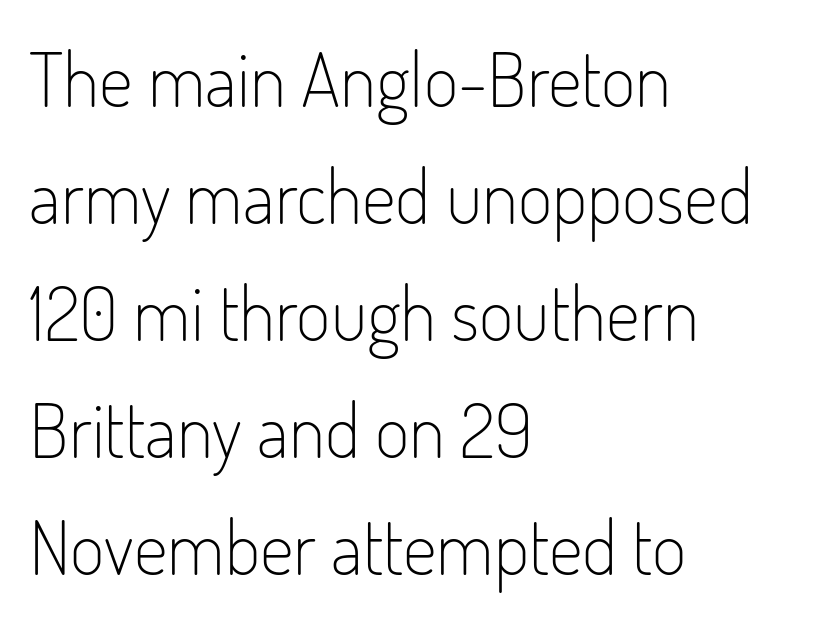
Visually the block forms a straight wall on the left and a jagged coastline on the right. Counters stay open thanks to moderate or lighter strokes. Examine the stroke ends and you'll find no serifs. The rows are spaced the way most documents space them. Characters remain perfectly vertical along every line. Type without underlining.
